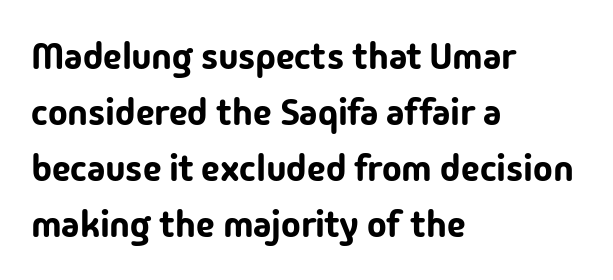
The image shows 37 px sans-serif type, upright; set left-aligned, normal line spacing (1.51x), normal letter spacing, not underlined; low stroke contrast and a medium x-height.
